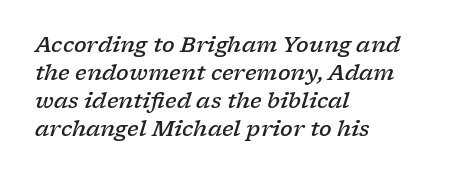
The image shows 21 px text type, italic (leaning right); set left-aligned, normal line spacing (1.34x), normal letter spacing, not underlined.
